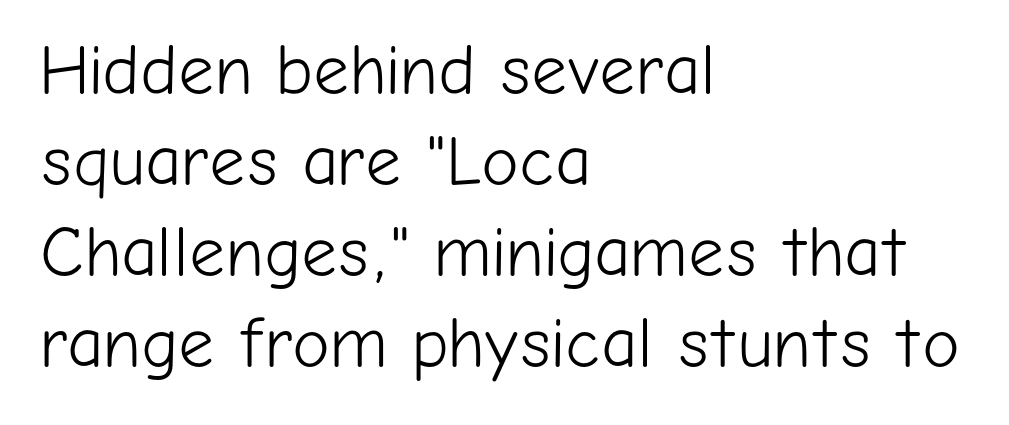
The passage shown is typed in a proportional face where columns would drift. The gaps between neighbouring characters are ordinary and unremarkable. Stroke mass is kept to a normal reading level or below. In terms of posture, this sample is upright.
